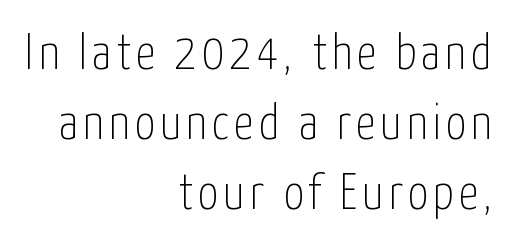
Q: Is the text bold? A: No.
Q: Is the text italic (slanted)? A: No, it is upright.
Q: Is the typeface a serif or a sans-serif typeface? A: Sans-serif.
Q: Is the text underlined? A: No.
Q: How is the paragraph aligned? A: Right-aligned.
Q: Is the spacing between lines tight, normal or loose? A: Normal.
Q: Width (condensed, normal, or wide)? A: Condensed.
Q: Stroke contrast? A: Low.
Q: x-height? A: Medium.
Q: Monospaced? A: No.
